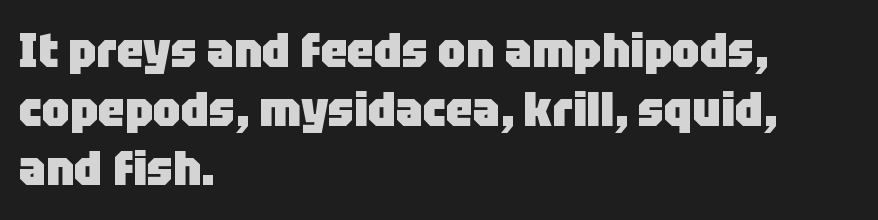
Regarding serifs, this sample does without them. The face used here is proportionally spaced, like ordinary book or web type. A dark, heavy texture on the line: the type is bold. The face used here is rendered with its standard letterfit. Type without underlining. Do the letters lean? They stand straight.
